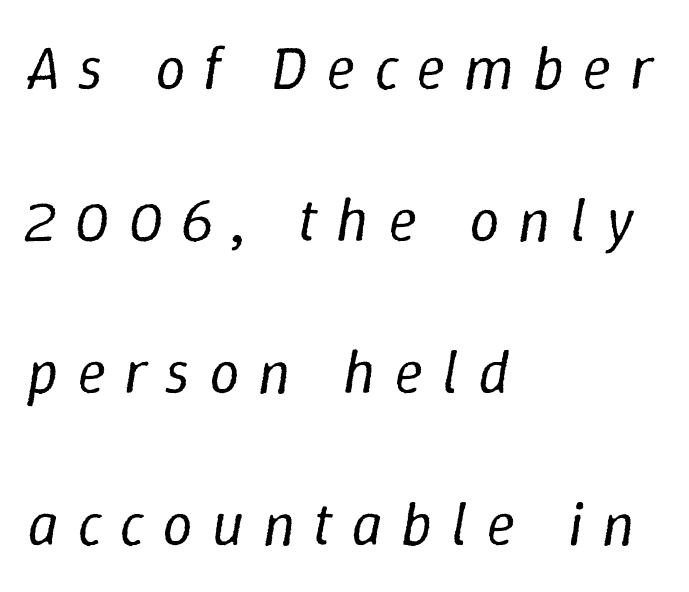
The image shows 61 px regular-weight type, italic (leaning right); set left-aligned, loose line spacing (2.49x), unusually wide letter spacing (+0.3 em), not underlined; low stroke contrast and a medium x-height.
